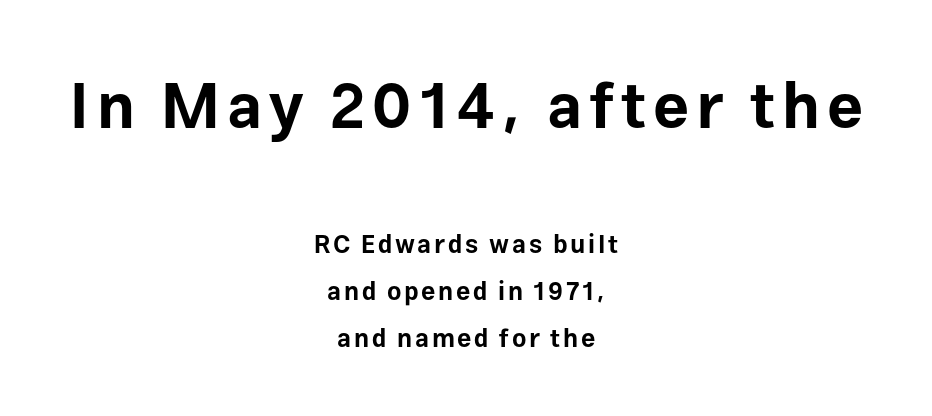
The rendering shows plain stroke endings on the letterforms — a sans-serif design. The specimen omits any rule beneath the text block's lines. This is heavy type, rendered in bold. Leftover space on each line is divided equally before and after the words. Look at the glyph heights: the upper group is clearly the bigger setting.
